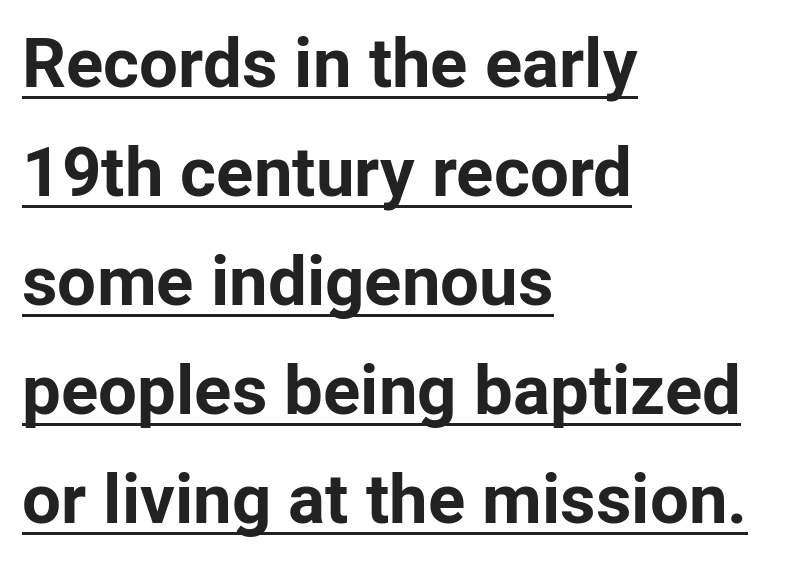
Serifs: no, the terminals of the letterforms are clean. The rendering uses natural spacing where letterforms have individual widths. Ordinary non-slanted type is in use. Underline: present.
